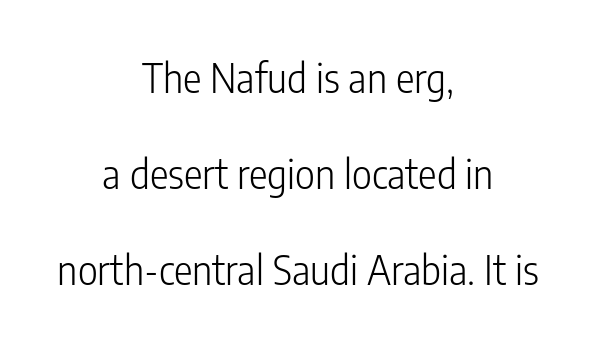
Proportional: the letters do not fall into vertical columns. Stems and bowls with no extra thickness — not bold. Which margin do the lines hug? Neither — every line sits in the middle. These lines are composed in type without serifs. Underlining? Definitely not there.
